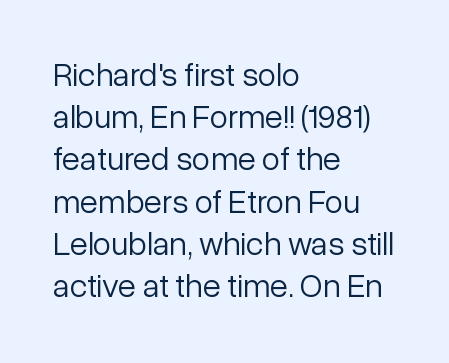
The image shows 33 px light sans-serif type, upright; set left-aligned, normal line spacing (1.28x), normal letter spacing, not underlined; low stroke contrast and a medium x-height.
